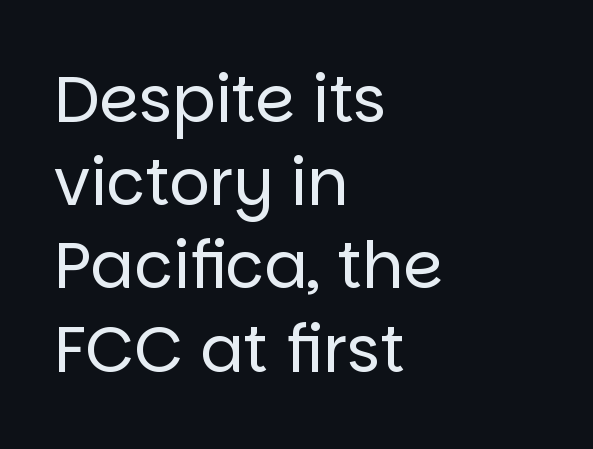
The image shows 64 px regular-weight sans-serif type, upright; set left-aligned, normal line spacing (1.3x), normal letter spacing, not underlined; low stroke contrast and a large x-height.
